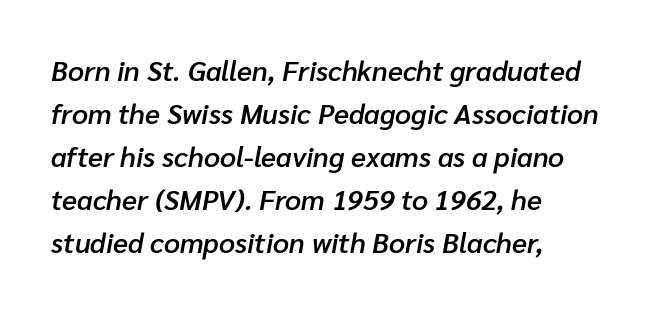
Q: Is the text bold? A: Semi-bold.
Q: Is the text italic (slanted)? A: Yes, it leans right by about 10 degrees.
Q: Is the text underlined? A: No.
Q: How is the paragraph aligned? A: Left-aligned.
Q: Is the spacing between letters normal or unusually wide? A: Normal.
Q: Is the spacing between lines tight, normal or loose? A: Normal.
Q: Width (condensed, normal, or wide)? A: Normal.
Q: Stroke contrast? A: Low.
Q: x-height? A: Medium.
Q: Monospaced? A: No.
